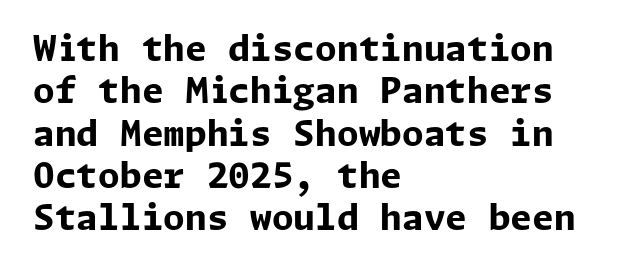
This rendering leaves character spacing at its baseline value. Notice how the stems are strictly vertical — no italics here. The area under the type is left untouched. Is the type bold? Yes — the strokes are clearly thick and heavy. Classification — sans serif.
